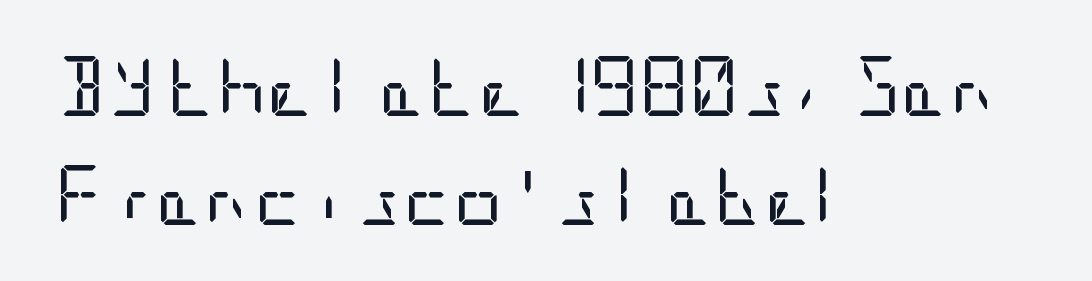
In terms of posture, this sample is upright. The area under the type is left untouched. Short and long lines alike share a common starting point at left. Is this a heavy cut? Hardly; it is regular or lighter.
